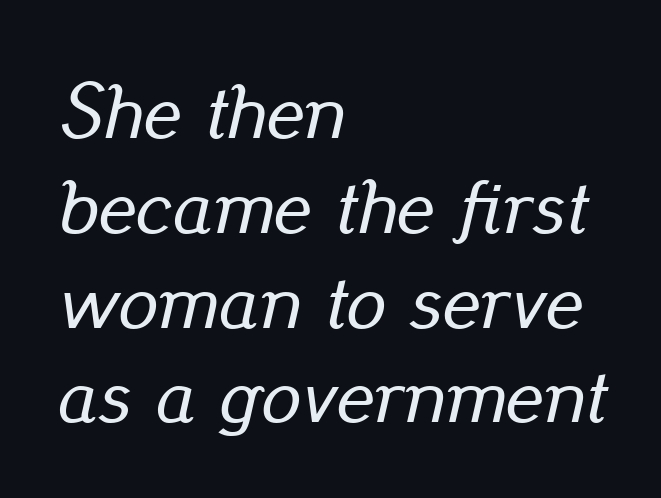
The image shows 79 px text type, italic (leaning right); set left-aligned, line spacing 1.2x, normal letter spacing, not underlined; low stroke contrast and a small x-height.
